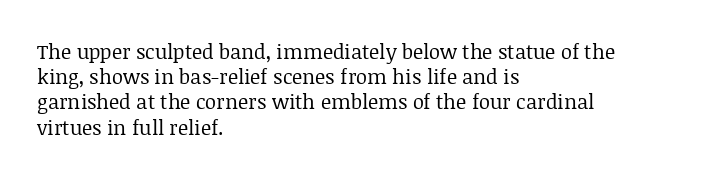
{"italic": "no", "bold": "no", "underline": "no", "align": "left", "line_spacing": "normal", "line_spacing_ratio": 1.26, "letter_spacing": "normal", "letter_spacing_em": 0.0, "glyph_px": 20}
